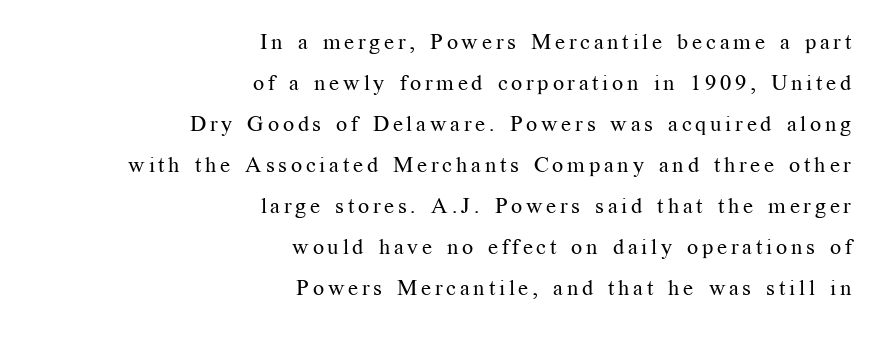
Q: Is the text bold? A: No.
Q: Is the text italic (slanted)? A: No, it is upright.
Q: Is the text underlined? A: No.
Q: How is the paragraph aligned? A: Right-aligned.
